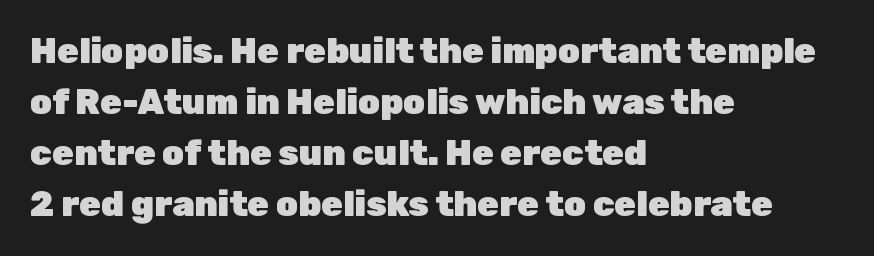
The image shows 35 px heavy sans-serif type, upright; set left-aligned, normal line spacing (1.46x), normal letter spacing, not underlined; low stroke contrast and a medium x-height.
